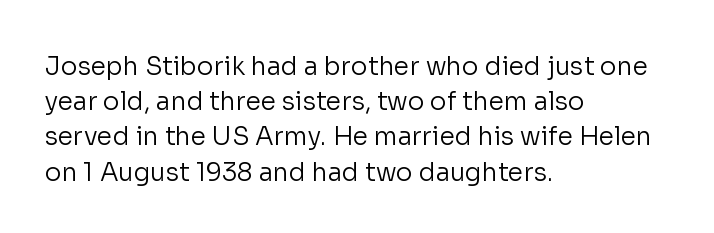
Weight: not bold — regular or lighter. Summary of vertical rhythm: regular, with standard interline spacing. Italic? Not at all — the glyphs are vertical. Words appear dense and cohesive because spacing is normal. Glance below the letters and you will spot only blank space.
